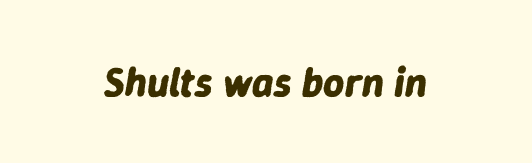
A clean baseline with only descenders dipping below it. Observe the lean: these are italic letterforms. Words appear dense and cohesive because spacing is normal. This sample has the flowing, uneven cadence of proportional lettering. How heavy is the stroke? Heavy — this is a bold.
